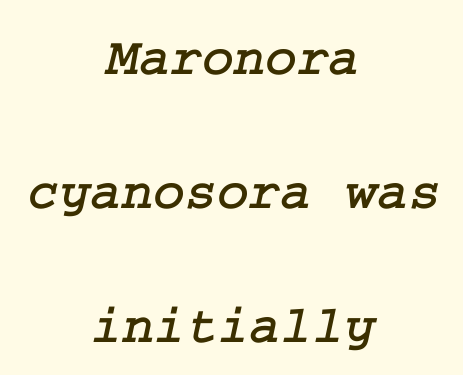
{"serif": "yes", "width": "normal", "stroke_contrast": "low", "x_height": "medium", "underline": "no", "align": "center", "line_spacing": "loose", "line_spacing_ratio": 2.48, "letter_spacing": "normal", "letter_spacing_em": 0.0, "glyph_px": 54}
